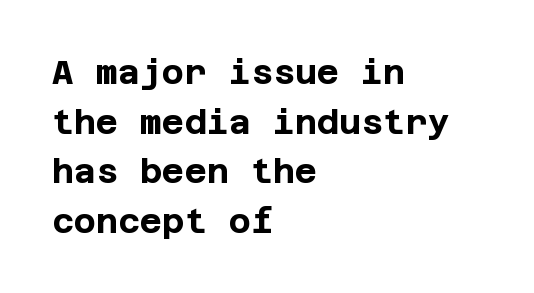
The image shows 34 px bold sans-serif type, upright; set left-aligned, normal line spacing (1.46x), normal letter spacing, not underlined; low stroke contrast and a large x-height.
